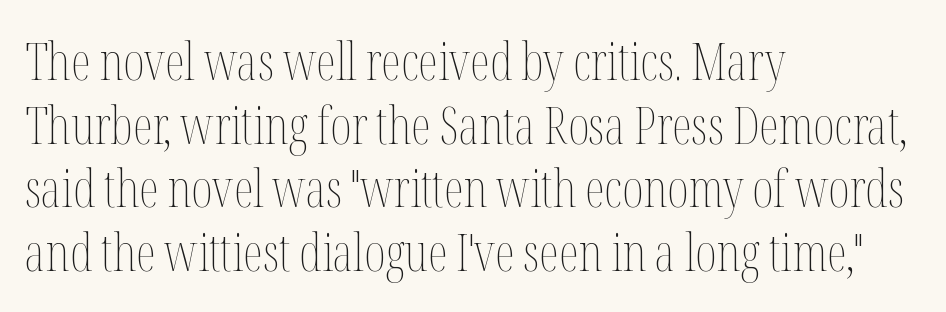
{"italic": "no", "bold": "no", "weight": "thin", "width": "condensed", "stroke_contrast": "medium", "x_height": "medium", "monospaced": "no", "underline": "no", "align": "left", "line_spacing": "normal", "line_spacing_ratio": 1.25, "letter_spacing": "normal", "letter_spacing_em": 0.0, "glyph_px": 51}
